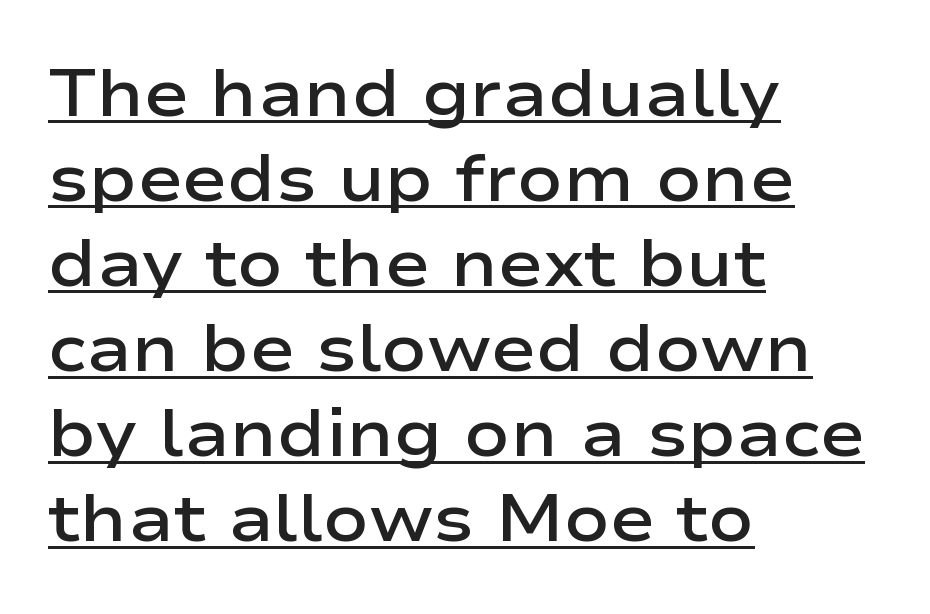
Q: Is the text bold? A: Semi-bold.
Q: Is the text italic (slanted)? A: No, it is upright.
Q: Is the typeface a serif or a sans-serif typeface? A: Sans-serif.
Q: Is the text underlined? A: Yes.
Q: How is the paragraph aligned? A: Left-aligned.
Q: Is the spacing between letters normal or unusually wide? A: Normal.
Q: Is the spacing between lines tight, normal or loose? A: Normal.
Q: Width (condensed, normal, or wide)? A: Wide.
Q: Stroke contrast? A: Low.
Q: x-height? A: Medium.
Q: Monospaced? A: No.
